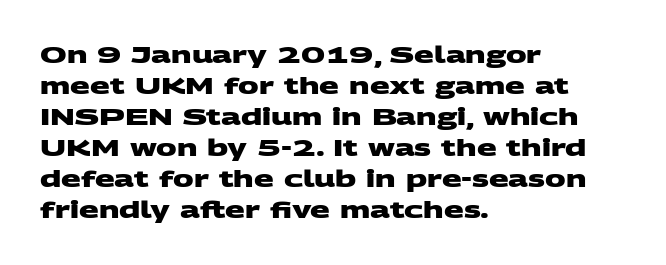
The image shows 23 px bold type; set left-aligned, normal line spacing (1.35x), normal letter spacing, not underlined.
